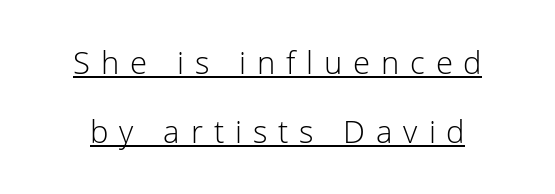
The face used here is proportionally spaced, like ordinary book or web type. Descenders here cross a horizontal rule under the line. This is not heavy type; no bold has been used. This sample uses an upright cut, with every glyph sitting square on the baseline. Typographically, this falls in the sans-serif category. Notice the wide empty band between every row — that's loose leading.
